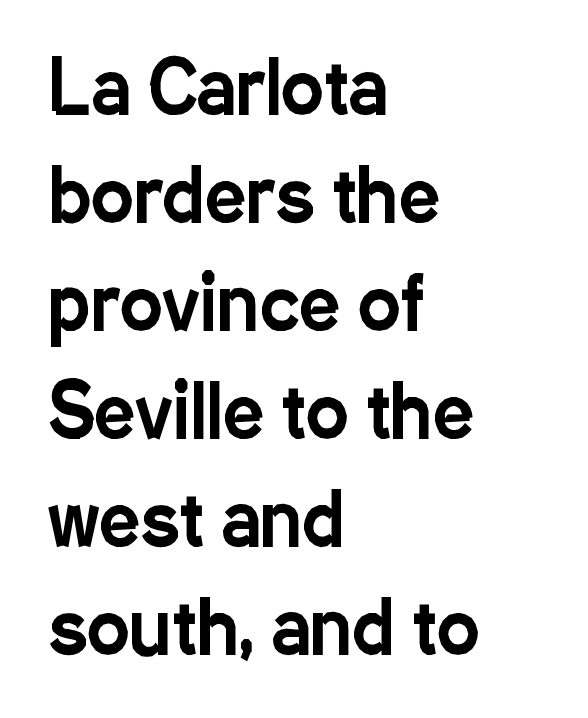
The image shows 72 px condensed sans-serif type, upright; set left-aligned, normal line spacing (1.5x), normal letter spacing, not underlined; low stroke contrast and a medium x-height.
